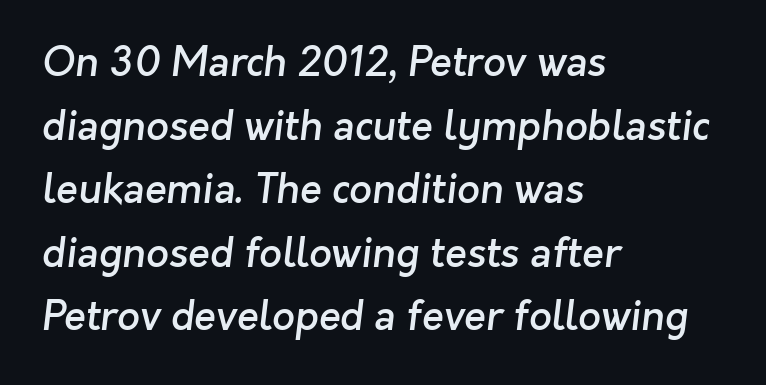
The image shows 40 px semibold sans-serif type; set left-aligned, normal line spacing (1.59x), normal letter spacing, not underlined; low stroke contrast and a medium x-height.
